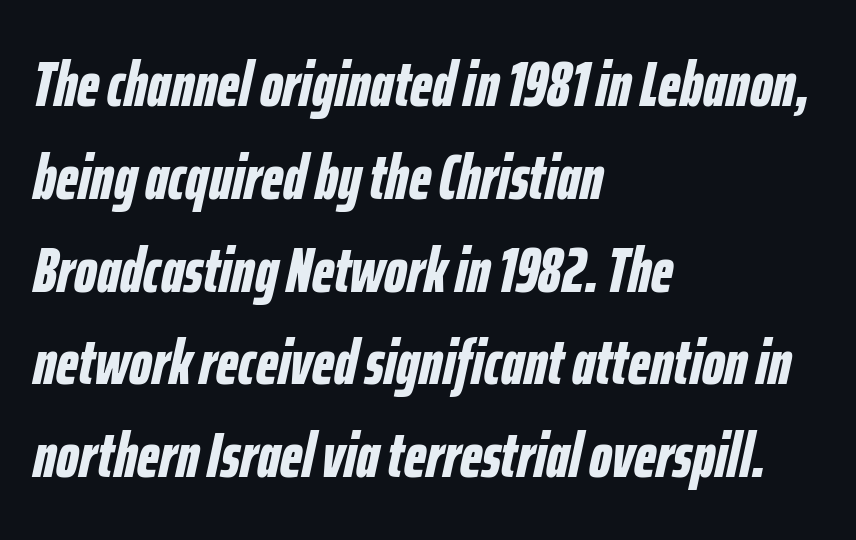
The area under the type is left untouched. The letters sit at their default tracking, neither squeezed nor spread. Does the leading feel generous? No, just average. This sample is left-justified, so line endings fall wherever the words run out.
